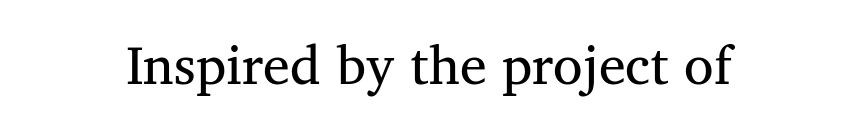
Q: Is the text bold? A: No.
Q: Is the text italic (slanted)? A: No, it is upright.
Q: Is the typeface a serif or a sans-serif typeface? A: Serif.
Q: Is the text underlined? A: No.
Q: Is the spacing between letters normal or unusually wide? A: Normal.
Q: Width (condensed, normal, or wide)? A: Normal.
Q: Stroke contrast? A: Medium.
Q: x-height? A: Medium.
Q: Monospaced? A: No.
